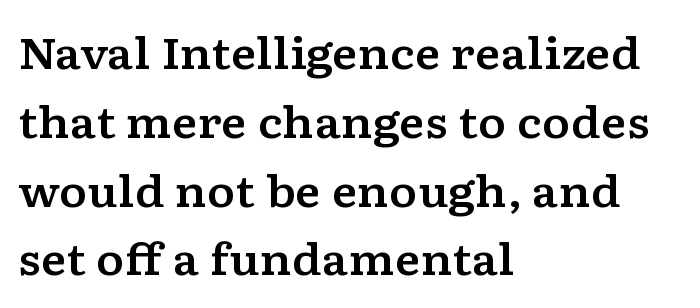
Q: Is the text italic (slanted)? A: No, it is upright.
Q: Is the typeface a serif or a sans-serif typeface? A: Serif.
Q: Is the text underlined? A: No.
Q: How is the paragraph aligned? A: Left-aligned.
Q: Is the spacing between letters normal or unusually wide? A: Normal.
Q: Is the spacing between lines tight, normal or loose? A: Normal.
Q: Width (condensed, normal, or wide)? A: Wide.
Q: Stroke contrast? A: Low.
Q: x-height? A: Medium.
Q: Monospaced? A: No.
